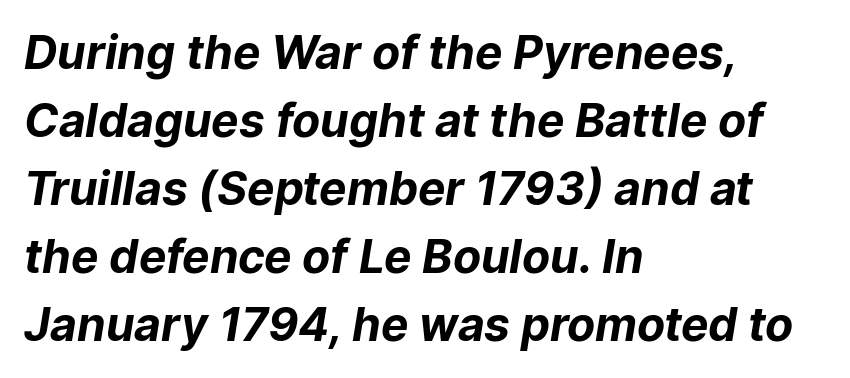
These lines are composed in type without serifs. Spacing verdict: proportional, widths tailored to each character. What weight is shown? A full bold with thick strokes. Inter-character spacing is left at the font's built-in metrics. Quick note: interline space is typical. Just letters on the line, the space beneath them empty.
